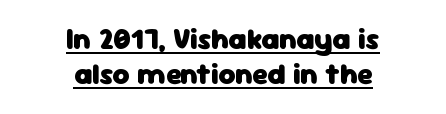
Nope, no serifs anywhere on these letters. The face used here has the dense, thick strokes of a bold. The sample's only ornament is a line tracing under the words. No italicization has been applied; the sample stays upright. Think of a printed novel: that variable character pitch is what you see here. Both edges are ragged and mirror each other, which tells us the setting is centered.
